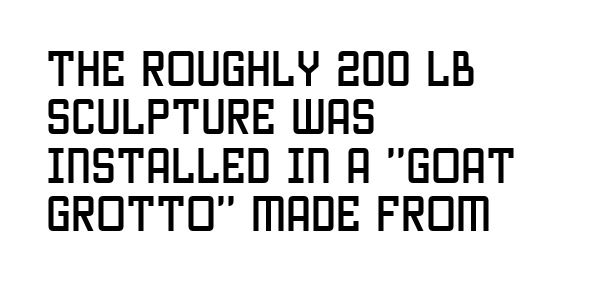
Q: Is the text italic (slanted)? A: No, it is upright.
Q: Is the typeface a serif or a sans-serif typeface? A: Sans-serif.
Q: Is the text underlined? A: No.
Q: How is the paragraph aligned? A: Left-aligned.
Q: Is the spacing between letters normal or unusually wide? A: Normal.
Q: Width (condensed, normal, or wide)? A: Condensed.
Q: Stroke contrast? A: Low.
Q: x-height? A: Large.
Q: Monospaced? A: No.
